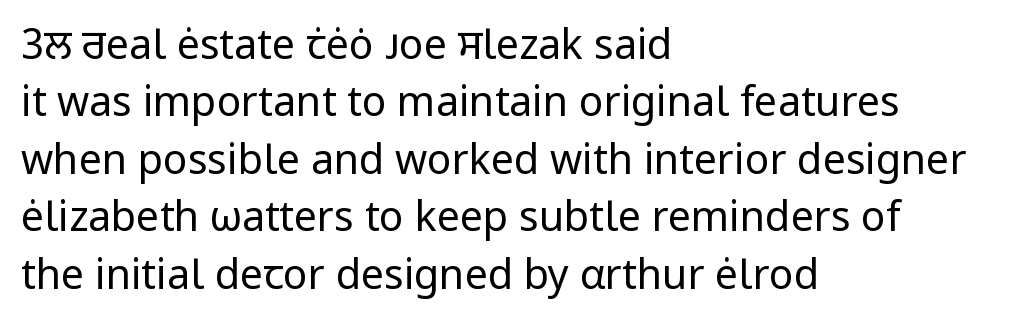
The image shows 41 px regular-weight sans-serif type, upright; set left-aligned, normal line spacing (1.4x), normal letter spacing, not underlined; low stroke contrast and a medium x-height.
